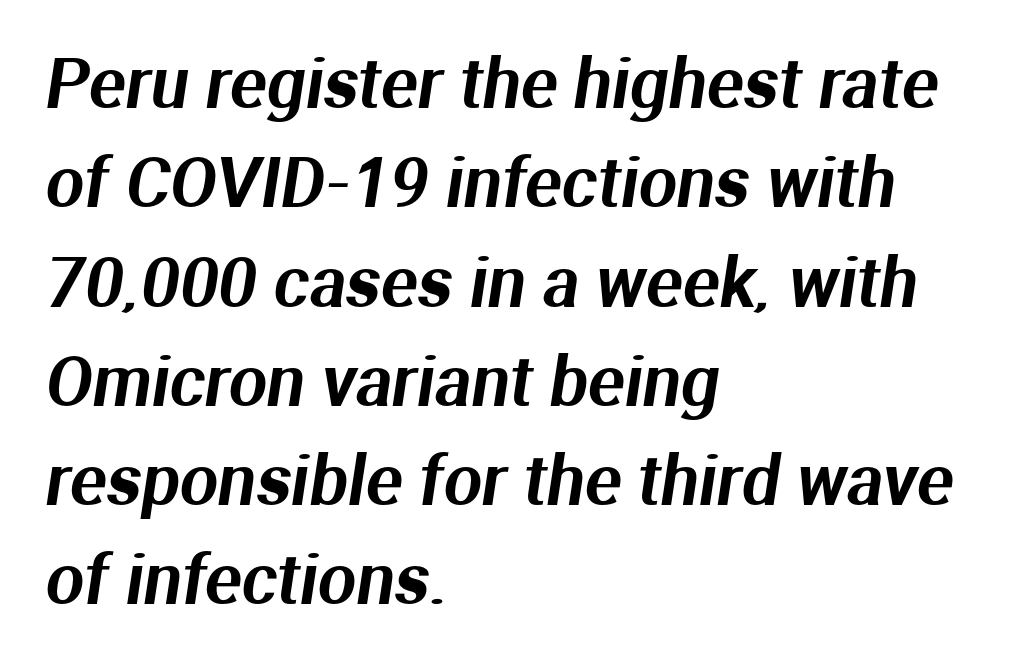
The lines are quadded left. Nope, no serifs anywhere on these letters. Descenders are the only things crossing below the line. Horizontal bands of white between lines are of average thickness. Varying glyph widths throughout — classic text-font behaviour. The face used here is rendered with its standard letterfit.
